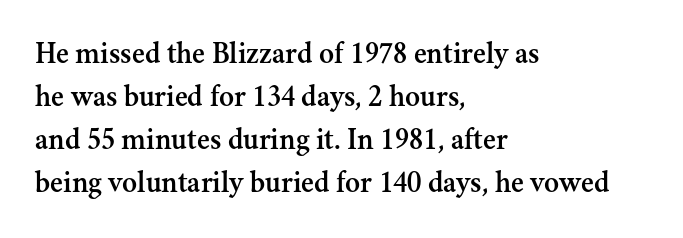
The image shows 31 px serif type, upright; set left-aligned, normal line spacing (1.39x), normal letter spacing, not underlined; medium stroke contrast and a small x-height.
